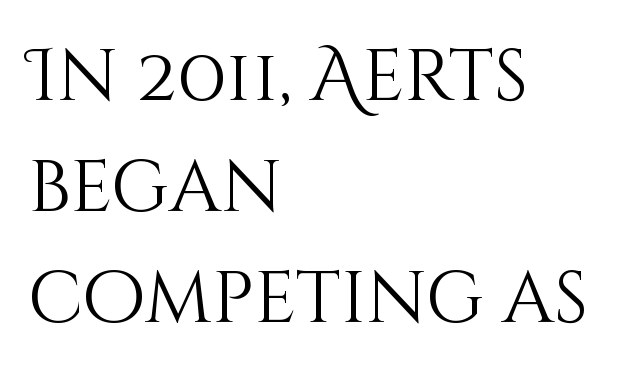
Q: Is the text bold? A: No.
Q: Is the text italic (slanted)? A: No, it is upright.
Q: Is the text underlined? A: No.
Q: How is the paragraph aligned? A: Left-aligned.
Q: Is the spacing between letters normal or unusually wide? A: Normal.
Q: Is the spacing between lines tight, normal or loose? A: Normal.
Q: Width (condensed, normal, or wide)? A: Normal.
Q: Stroke contrast? A: Medium.
Q: x-height? A: Large.
Q: Monospaced? A: No.
